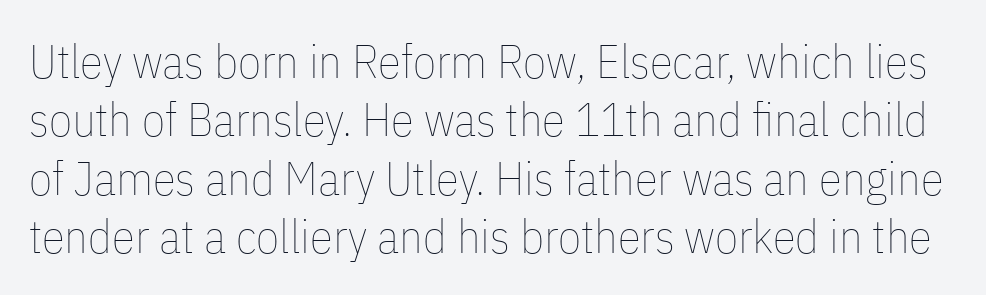
Weight: regular or lighter. Glyph-to-glyph distance matches everyday printed text. This is roman type, the default non-slanted kind. The area under the type is left untouched.
